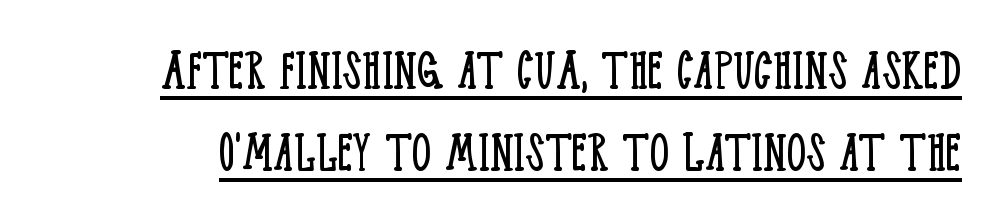
The image shows 61 px light, condensed serif type, upright; set normal line spacing (1.34x), normal letter spacing, underlined; low stroke contrast and a large x-height.
